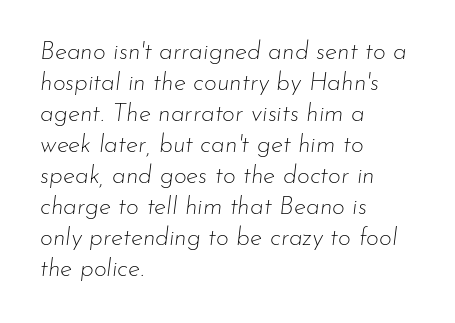
{"italic": "yes", "lean": "right", "slant_degrees": 7, "bold": "no", "underline": "no", "align": "left", "line_spacing_ratio": 1.24, "letter_spacing": "normal", "letter_spacing_em": 0.0, "glyph_px": 25}
